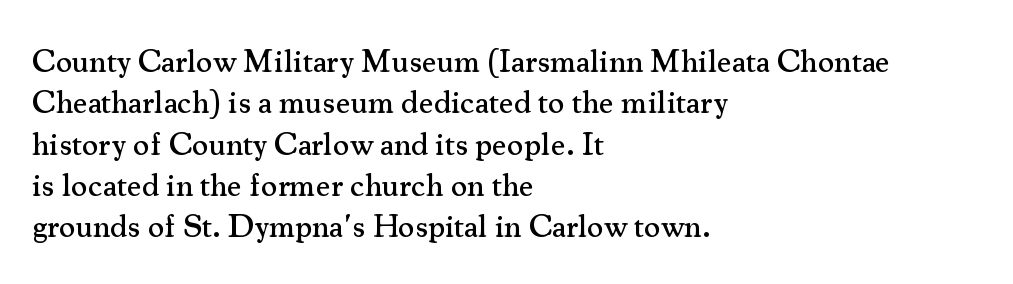
Q: Is the text italic (slanted)? A: No, it is upright.
Q: Is the typeface a serif or a sans-serif typeface? A: Serif.
Q: Is the text underlined? A: No.
Q: How is the paragraph aligned? A: Left-aligned.
Q: Is the spacing between letters normal or unusually wide? A: Normal.
Q: Is the spacing between lines tight, normal or loose? A: Normal.
Q: Width (condensed, normal, or wide)? A: Normal.
Q: Stroke contrast? A: Medium.
Q: x-height? A: Small.
Q: Monospaced? A: No.
